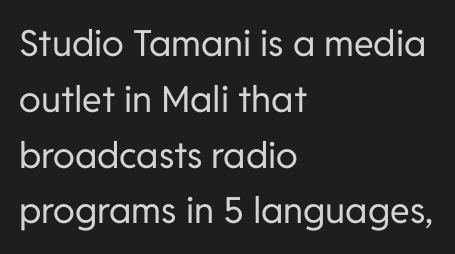
Each row of text sits above clean, open space. Vertically, the passage feels balanced, rows spaced as you'd expect. The letters carry no serifs — their stems end cleanly without finishing strokes. Left-aligned paragraph, ragged on the right. The specimen reads as upright at a glance.
